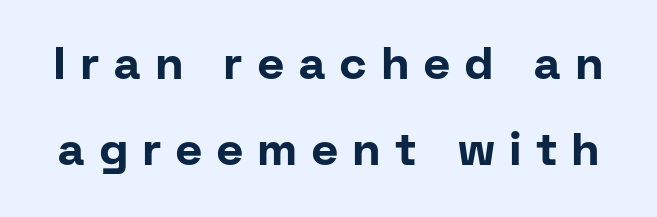
The image shows 45 px bold sans-serif type, upright; set loose line spacing (1.92x), unusually wide letter spacing (+0.34 em), not underlined; low stroke contrast and a medium x-height.
